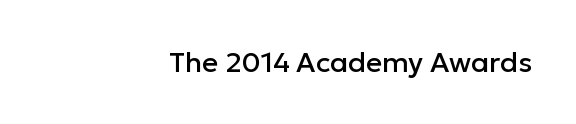
{"serif": "no", "italic": "no", "width": "normal", "stroke_contrast": "low", "x_height": "medium", "monospaced": "no", "underline": "no", "align": "right", "letter_spacing": "normal", "letter_spacing_em": 0.0, "glyph_px": 28}
